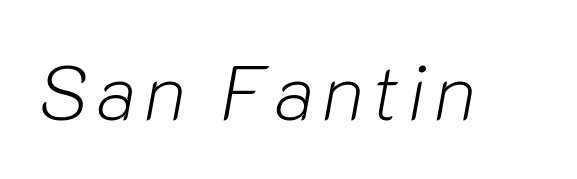
Q: Is the text bold? A: No.
Q: Is the text italic (slanted)? A: Yes, it leans right by about 10 degrees.
Q: Is the text underlined? A: No.
Q: Width (condensed, normal, or wide)? A: Normal.
Q: Stroke contrast? A: Low.
Q: x-height? A: Medium.
Q: Monospaced? A: No.
